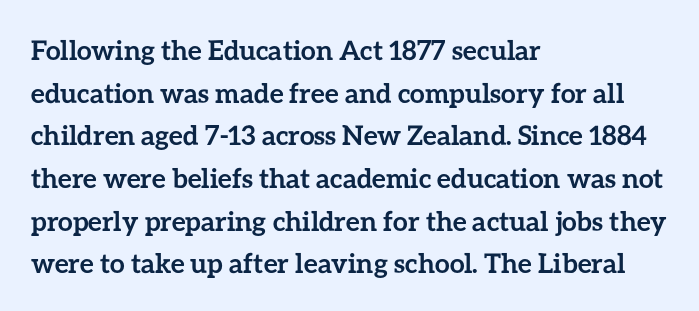
The image shows 27 px bold type, upright; set left-aligned, normal line spacing (1.58x), normal letter spacing, not underlined.
